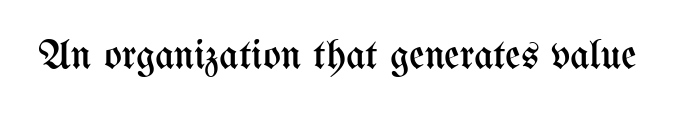
The image shows 42 px regular-weight, condensed type, upright; set normal letter spacing, not underlined; medium stroke contrast and a medium x-height.
